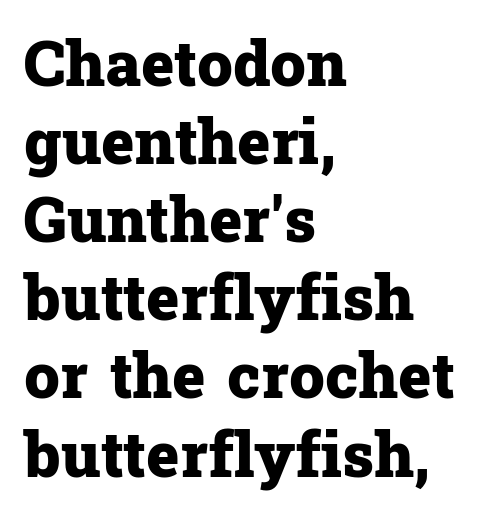
Q: Is the text bold? A: Yes.
Q: Is the text italic (slanted)? A: No, it is upright.
Q: Is the typeface a serif or a sans-serif typeface? A: Serif.
Q: Is the text underlined? A: No.
Q: How is the paragraph aligned? A: Left-aligned.
Q: Is the spacing between letters normal or unusually wide? A: Normal.
Q: Width (condensed, normal, or wide)? A: Normal.
Q: Stroke contrast? A: Low.
Q: x-height? A: Medium.
Q: Monospaced? A: No.
